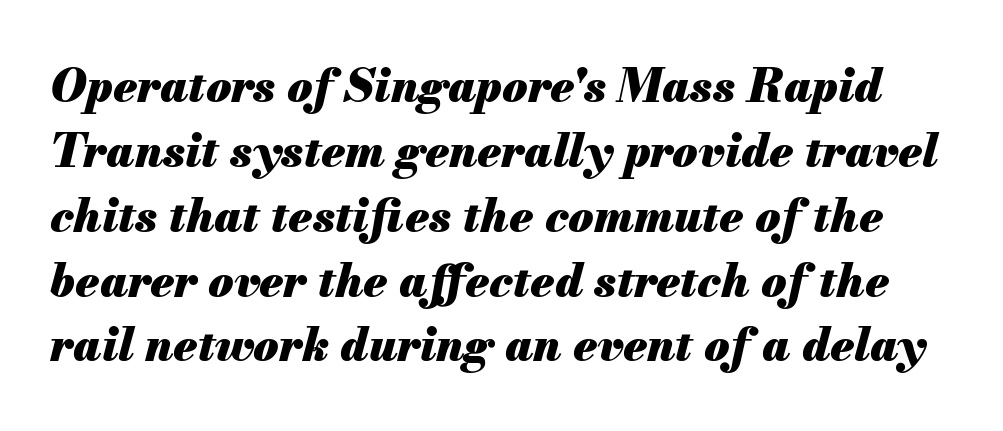
When letters slant like this, we call the style italic. Note the varied advance widths — an 'i' is clearly narrower than an 'm'. The lines sit at an ordinary, default distance from one another. Caption: standard tracking, unaltered.
